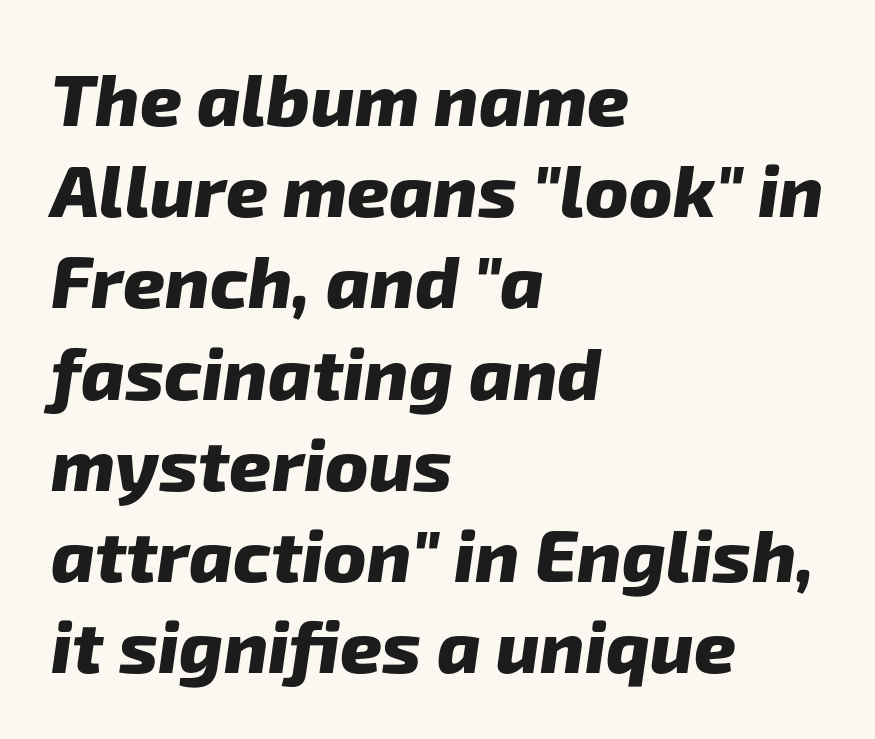
Q: Is the text bold? A: Yes.
Q: Is the typeface a serif or a sans-serif typeface? A: Sans-serif.
Q: Is the text underlined? A: No.
Q: How is the paragraph aligned? A: Left-aligned.
Q: Is the spacing between letters normal or unusually wide? A: Normal.
Q: Is the spacing between lines tight, normal or loose? A: Normal.
Q: Width (condensed, normal, or wide)? A: Normal.
Q: Stroke contrast? A: Low.
Q: x-height? A: Medium.
Q: Monospaced? A: No.
